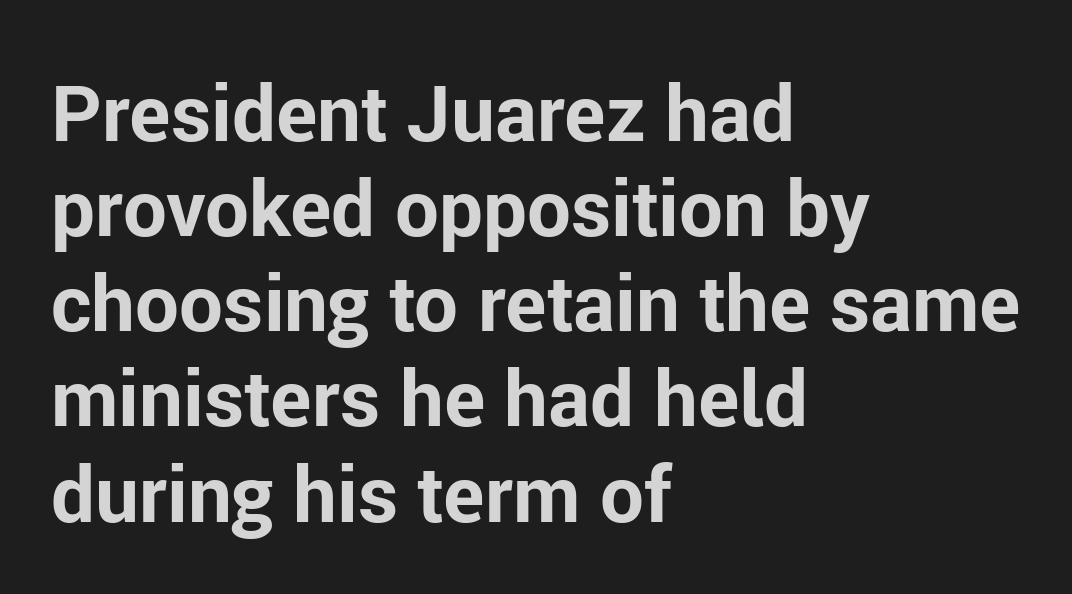
Q: Is the text bold? A: Yes.
Q: Is the text italic (slanted)? A: No, it is upright.
Q: Is the typeface a serif or a sans-serif typeface? A: Sans-serif.
Q: Is the text underlined? A: No.
Q: How is the paragraph aligned? A: Left-aligned.
Q: Is the spacing between letters normal or unusually wide? A: Normal.
Q: Width (condensed, normal, or wide)? A: Normal.
Q: Stroke contrast? A: Low.
Q: x-height? A: Medium.
Q: Monospaced? A: No.
